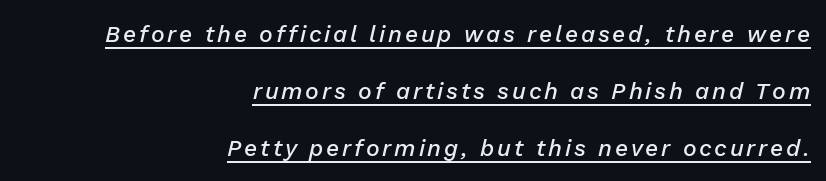
Emphasis-style slanted type is in use. Quick note: interline space is abundant. The string is rendered with underlining switched on. Caption: semibold face, moderately heavy strokes. The lines in this sample share a right terminus and differ only in where they begin.
